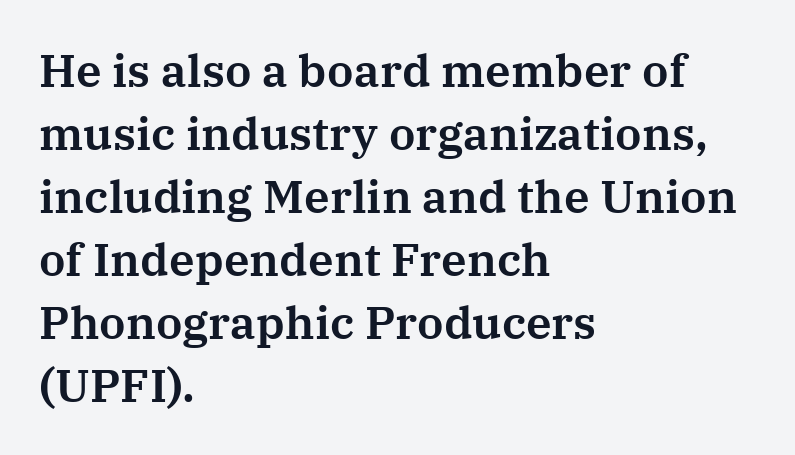
{"serif": "yes", "italic": "no", "width": "normal", "stroke_contrast": "medium", "x_height": "medium", "monospaced": "no", "underline": "no", "align": "left", "line_spacing": "normal", "line_spacing_ratio": 1.37, "letter_spacing": "normal", "letter_spacing_em": 0.0, "glyph_px": 46}
